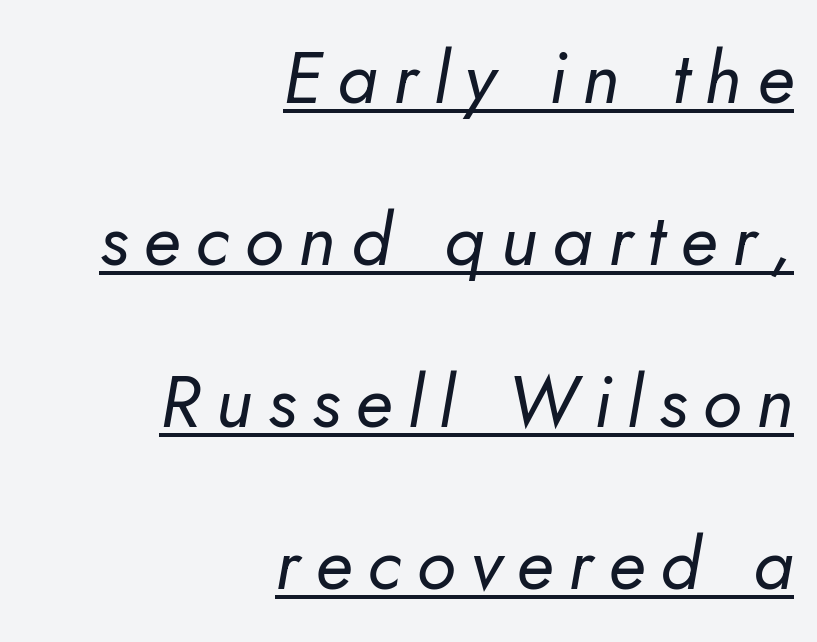
The image shows 73 px regular-weight type, italic (leaning right); set right-aligned, loose line spacing (2.22x), unusually wide letter spacing (+0.21 em), underlined; low stroke contrast and a small x-height.
